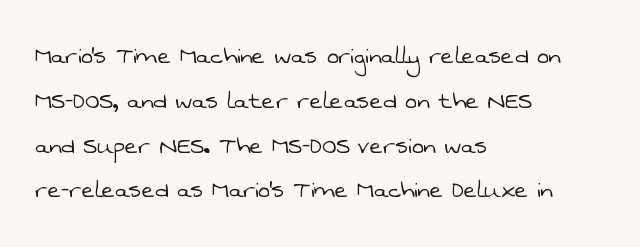
The image shows 28 px light sans-serif type; set left-aligned, normal line spacing (1.6x), normal letter spacing, not underlined; low stroke contrast and a medium x-height.
